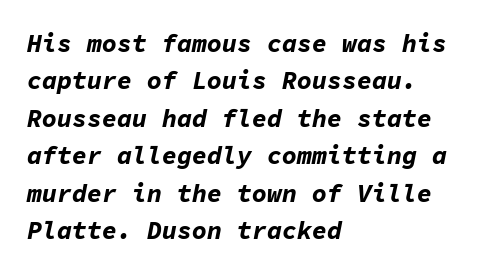
Each word holds together tightly as a unit, with standard inter-letter gaps. A student would call this left alignment; a typographer would say flush left, rag right. The passage shown leans; its letterforms are oblique. Any mark beneath the type? The region is blank. These words are printed bold, with thick strokes throughout. Normally led — the rows are evenly, conventionally spaced.
